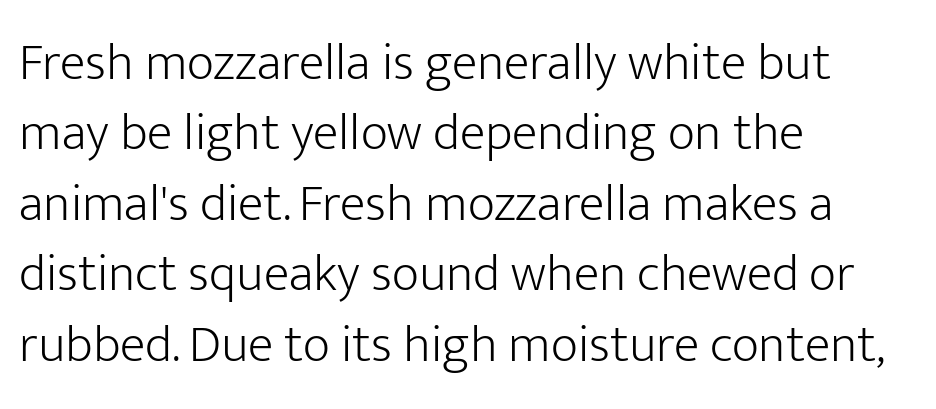
The image shows 53 px light sans-serif type, upright; set left-aligned, normal line spacing (1.33x), normal letter spacing, not underlined; low stroke contrast and a medium x-height.
